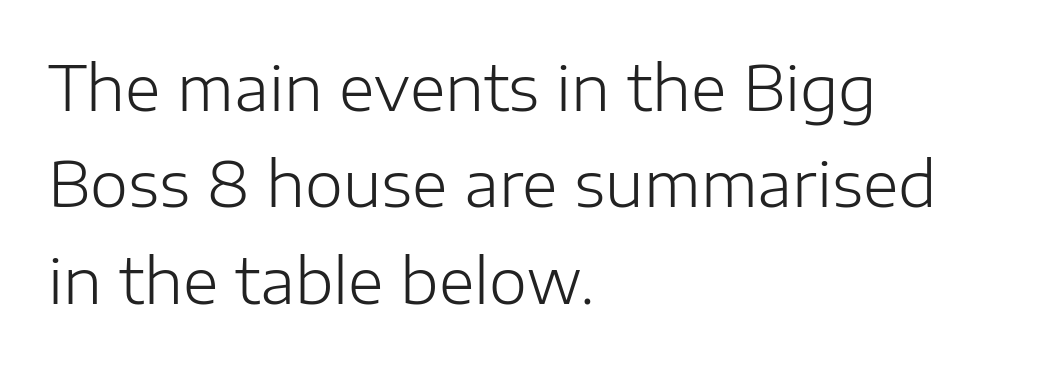
The image shows 61 px light sans-serif type, upright; set left-aligned, normal line spacing (1.58x), normal letter spacing, not underlined; low stroke contrast and a medium x-height.
